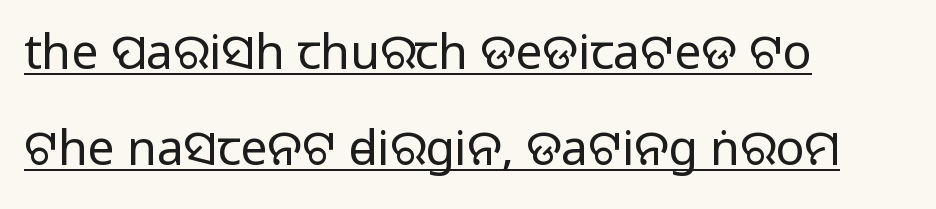
{"serif": "no", "italic": "no", "width": "normal", "stroke_contrast": "medium", "monospaced": "no", "underline": "yes", "align": "left", "line_spacing": "loose", "line_spacing_ratio": 2.0, "letter_spacing": "normal", "letter_spacing_em": 0.0, "glyph_px": 48}
